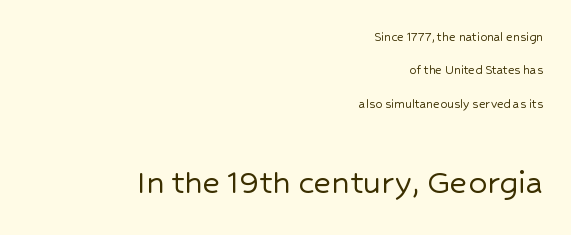
{"serif": "no", "italic": "no", "width": "normal", "stroke_contrast": "low", "x_height": "medium", "monospaced": "no", "underline": "no", "align": "right", "line_spacing": "loose", "line_spacing_ratio": 2.39, "letter_spacing": "normal", "letter_spacing_em": 0.0, "larger_block": "second", "size_ratio": 2.64, "glyph_px": 37}
